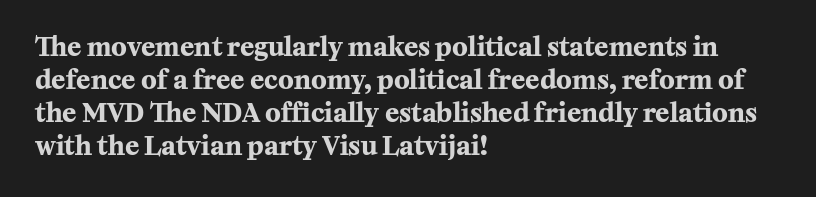
{"italic": "no", "bold": "yes", "underline": "no", "align": "left", "line_spacing": "normal", "line_spacing_ratio": 1.27, "letter_spacing": "normal", "letter_spacing_em": 0.0, "glyph_px": 26}
